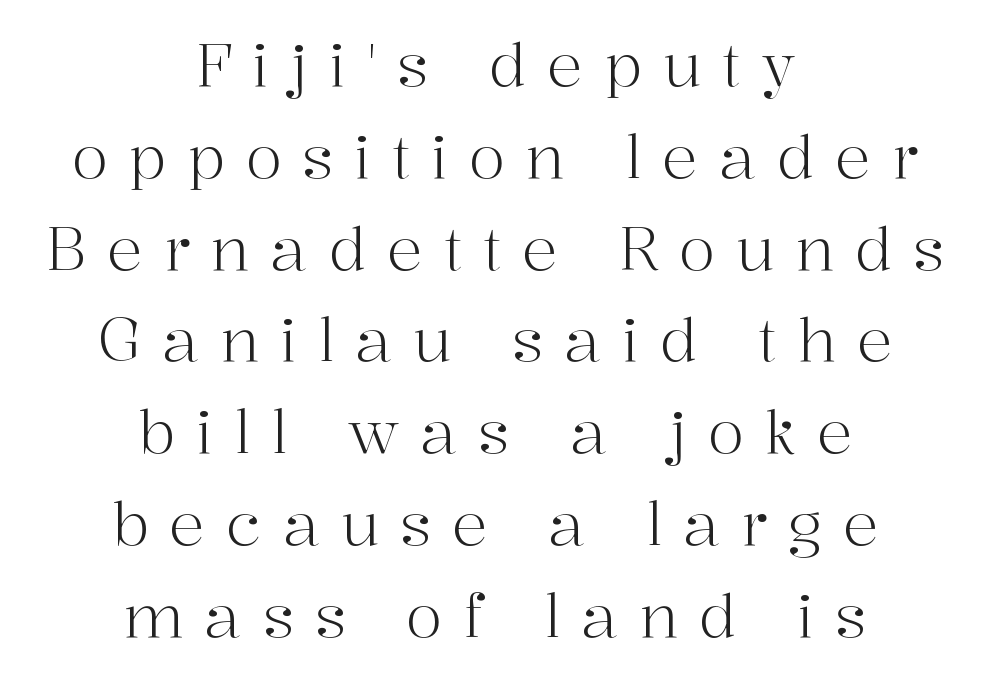
Q: Is the text bold? A: No.
Q: Is the text italic (slanted)? A: No, it is upright.
Q: Is the typeface a serif or a sans-serif typeface? A: Serif.
Q: Is the text underlined? A: No.
Q: How is the paragraph aligned? A: Centered.
Q: Is the spacing between letters normal or unusually wide? A: Unusually wide.
Q: Is the spacing between lines tight, normal or loose? A: Normal.
Q: Width (condensed, normal, or wide)? A: Normal.
Q: Stroke contrast? A: High.
Q: x-height? A: Medium.
Q: Monospaced? A: No.
